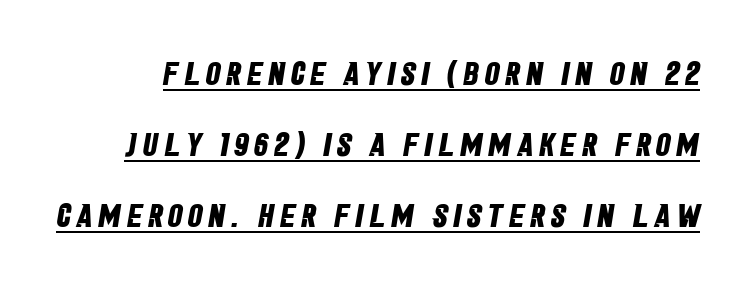
{"serif": "no", "bold": "yes", "weight": "bold", "width": "condensed", "stroke_contrast": "low", "x_height": "large", "monospaced": "no", "underline": "yes", "line_spacing": "loose", "line_spacing_ratio": 2.15, "glyph_px": 33}
